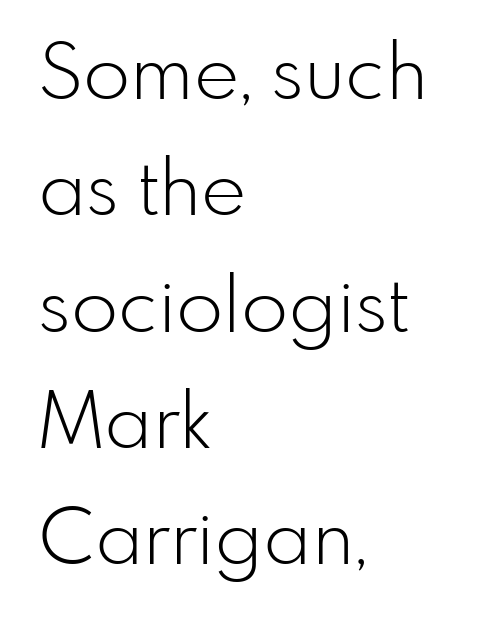
{"serif": "no", "italic": "no", "bold": "no", "weight": "light", "width": "normal", "stroke_contrast": "low", "x_height": "small", "monospaced": "no", "underline": "no", "align": "left", "line_spacing": "normal", "line_spacing_ratio": 1.51, "letter_spacing": "normal", "letter_spacing_em": 0.0, "glyph_px": 77}
